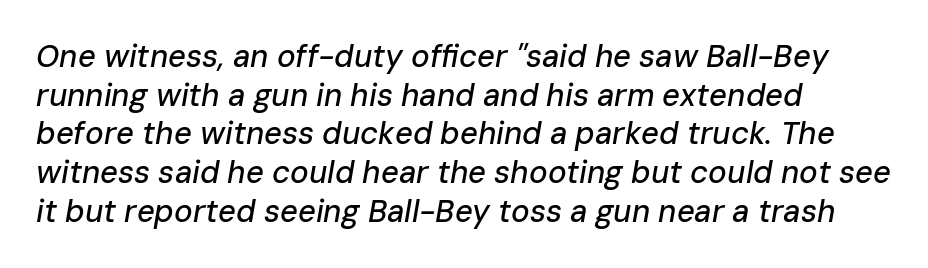
The image shows 31 px text type, italic (leaning right); set left-aligned, normal line spacing (1.25x), normal letter spacing, not underlined; low stroke contrast and a medium x-height.
